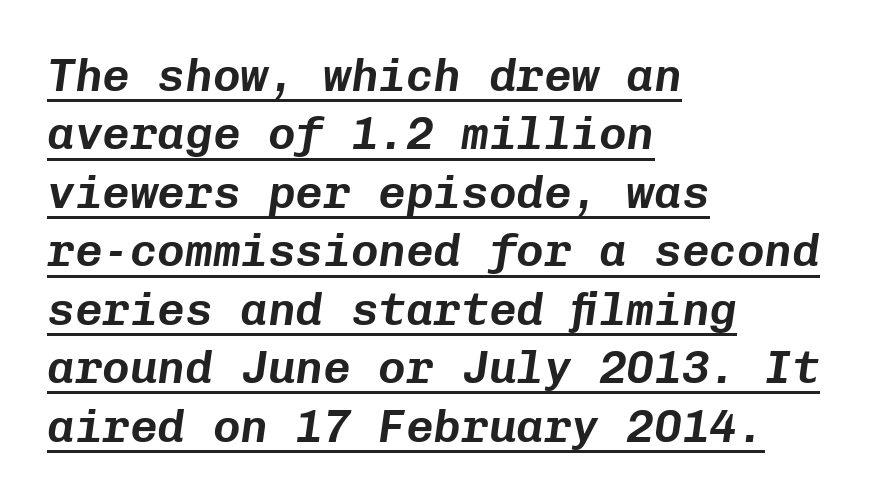
Tall strokes in this sample are angled rather than plumb. Nothing unusual about the tracking: characters are spaced as the font intends. Here the designer chose a console-style face with uniform glyph widths. The ragged edge is on the right, which tells us the setting is flush left. A typesetter would call this leading conventional body-copy spacing.
